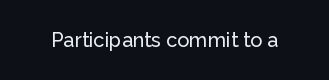
Q: Is the text italic (slanted)? A: No, it is upright.
Q: Is the text underlined? A: No.
Q: Is the spacing between letters normal or unusually wide? A: Normal.
